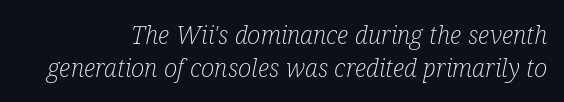
This reads as an unemphasized weight, regular at the heaviest. The glyphs are unaccompanied by any horizontal stroke below them. Vertical spacing — default. The type is set solid horizontally, with unmodified tracking. A typesetter would mark this as italic.
